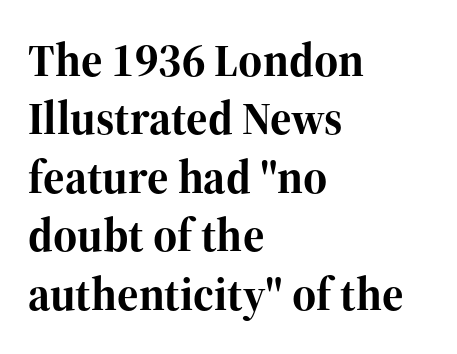
The glyphs in this specimen are seriffed. Short and long lines alike share a common starting point at left. Italic: no, the glyphs are upright roman. Bold? Absolutely — the strokes are thick and heavy. No extra tracking has been applied to these lines.
